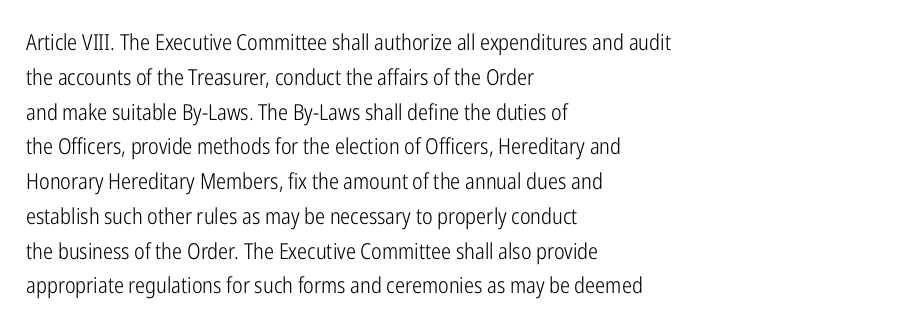
Q: Is the text bold? A: No.
Q: Is the text italic (slanted)? A: No, it is upright.
Q: Is the text underlined? A: No.
Q: How is the paragraph aligned? A: Left-aligned.
Q: Is the spacing between letters normal or unusually wide? A: Normal.
Q: Is the spacing between lines tight, normal or loose? A: Normal.
